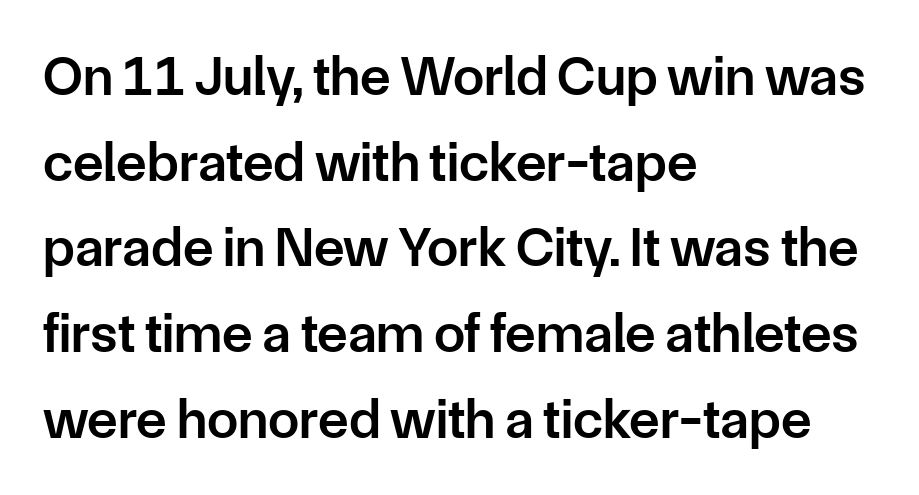
{"serif": "no", "italic": "no", "bold": "semi", "weight": "semibold", "width": "normal", "stroke_contrast": "low", "x_height": "medium", "monospaced": "no", "underline": "no", "align": "left", "line_spacing": "normal", "line_spacing_ratio": 1.53, "letter_spacing": "normal", "letter_spacing_em": 0.0, "glyph_px": 56}
